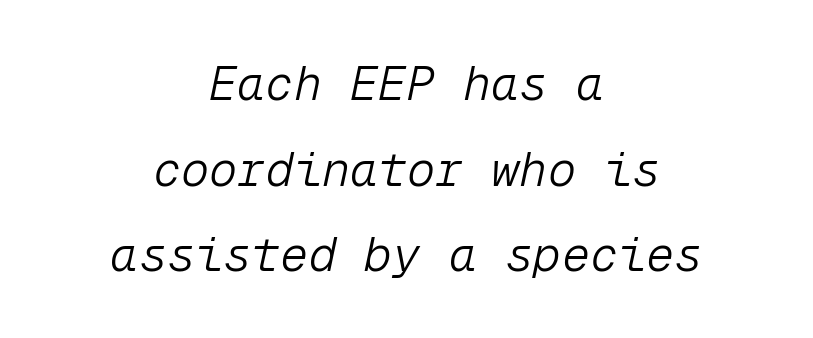
Centered paragraph, ragged on both sides. Stroke thickness stays within the range of a standard reading face or lighter. This sample uses plain, unmodified letter spacing. There's an unmistakable incline to the writing here.
